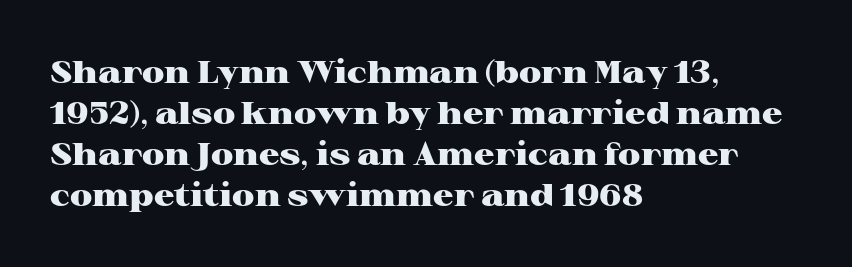
The image shows 32 px heavy, wide serif type, upright; set left-aligned, normal line spacing (1.28x), normal letter spacing, not underlined; high stroke contrast and a medium x-height.
